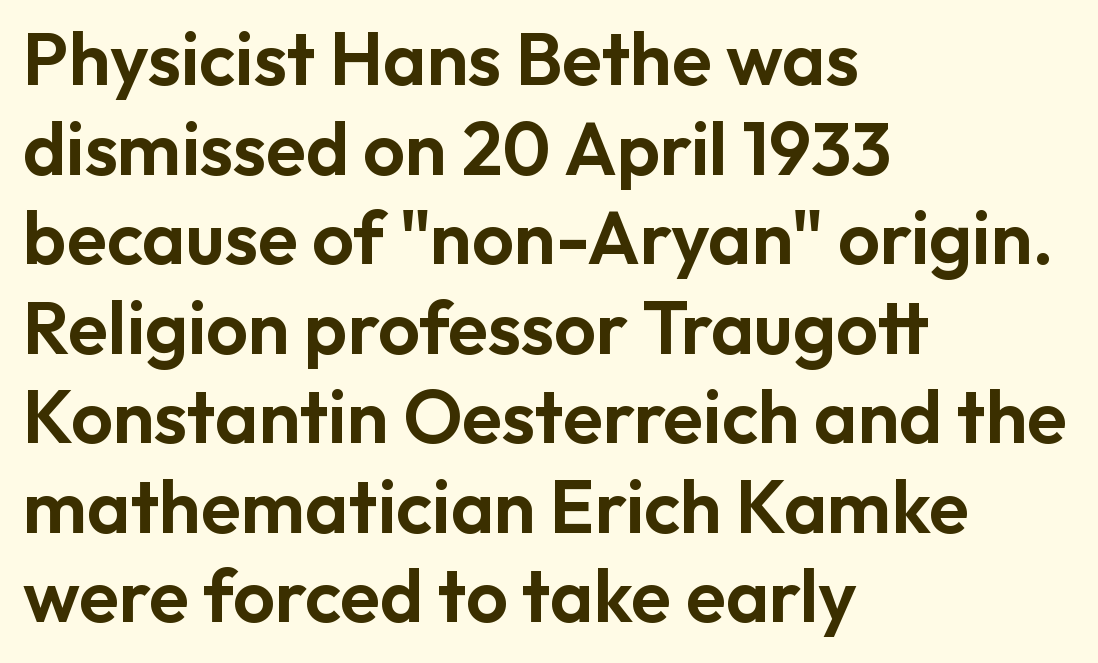
Does the type have serifs? No, each stem ends abruptly. Unmarked baselines from the first word to the last. Each line starts at the same left margin while the right side varies. Does the lettering tilt? It doesn't — this is upright. This sample has the flowing, uneven cadence of proportional lettering.
